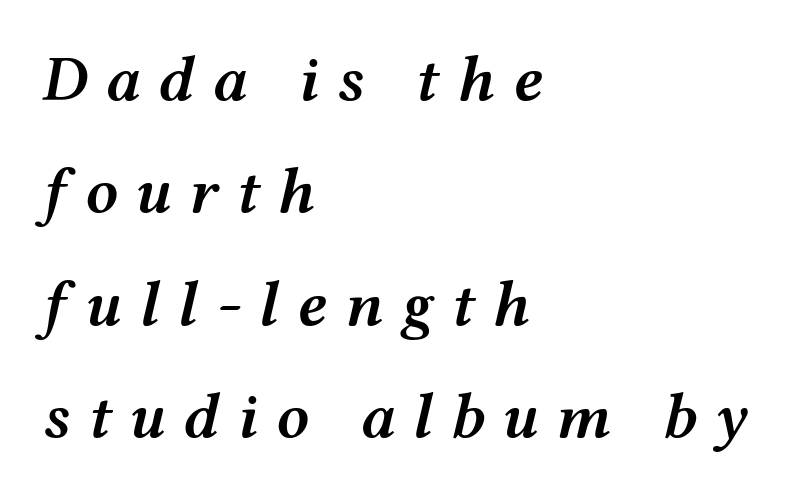
These lines are rendered in a variable-pitch font. The lettering tilts uniformly, giving the passage an italic look. Short and long lines alike share a common starting point at left. The horizontal fit of the characters is loose and conspicuously gappy. Bare-footed words on every line. The sample has been set in demibold, a notch under bold.
